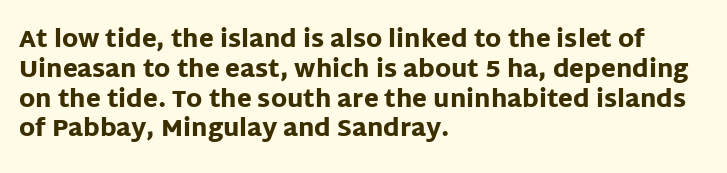
The image shows 24 px bold type, upright; set left-aligned, line spacing 1.24x, normal letter spacing, not underlined.
